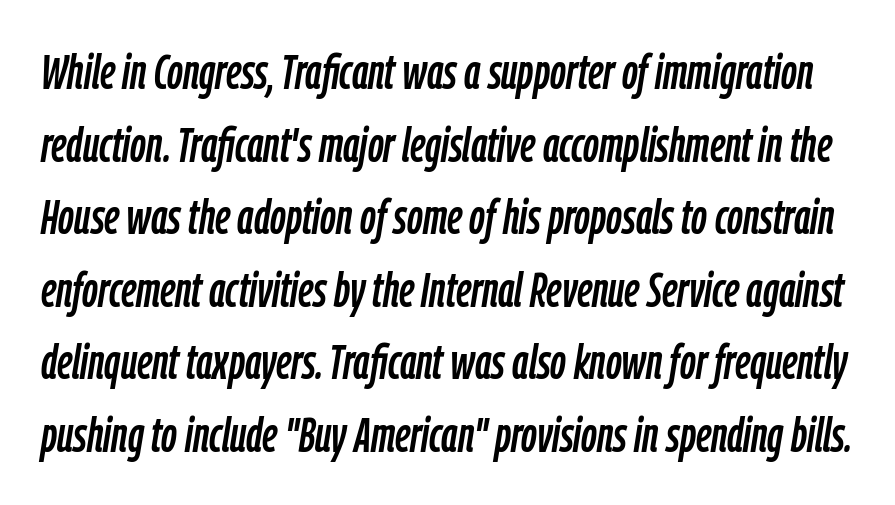
The image shows 49 px condensed type, italic (leaning right); set normal line spacing (1.48x), normal letter spacing, not underlined; low stroke contrast and a medium x-height.
